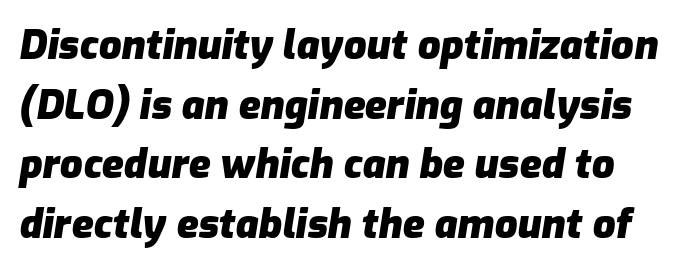
Q: Is the text bold? A: Yes.
Q: Is the text italic (slanted)? A: Yes, it leans right by about 9 degrees.
Q: Is the text underlined? A: No.
Q: Is the spacing between letters normal or unusually wide? A: Normal.
Q: Is the spacing between lines tight, normal or loose? A: Normal.
Q: Width (condensed, normal, or wide)? A: Normal.
Q: Stroke contrast? A: Low.
Q: x-height? A: Medium.
Q: Monospaced? A: No.
